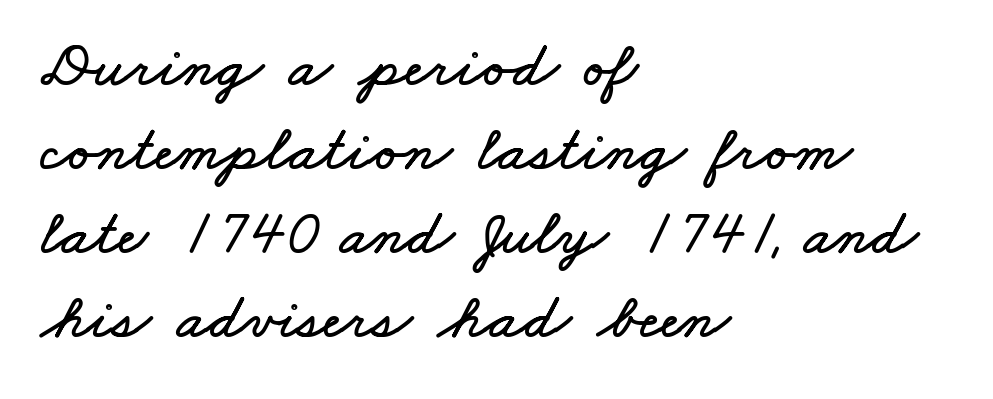
The image shows 64 px wide type; set left-aligned, normal line spacing (1.31x), normal letter spacing, not underlined; low stroke contrast and a small x-height.
